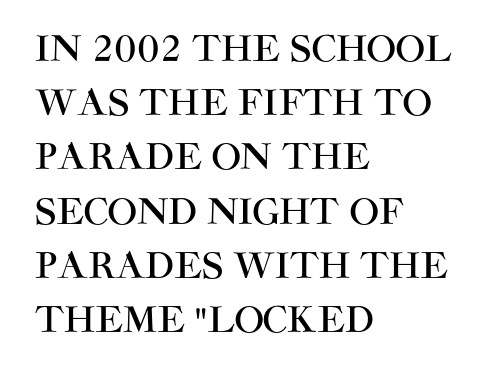
Q: Is the text italic (slanted)? A: No, it is upright.
Q: Is the typeface a serif or a sans-serif typeface? A: Sans-serif.
Q: Is the text underlined? A: No.
Q: How is the paragraph aligned? A: Left-aligned.
Q: Is the spacing between letters normal or unusually wide? A: Normal.
Q: Is the spacing between lines tight, normal or loose? A: Normal.
Q: Width (condensed, normal, or wide)? A: Normal.
Q: Stroke contrast? A: High.
Q: x-height? A: Large.
Q: Monospaced? A: No.
